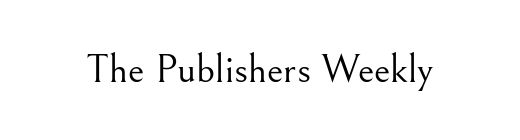
Q: Is the text bold? A: No.
Q: Is the text italic (slanted)? A: No, it is upright.
Q: Is the typeface a serif or a sans-serif typeface? A: Serif.
Q: Is the text underlined? A: No.
Q: Is the spacing between letters normal or unusually wide? A: Normal.
Q: Width (condensed, normal, or wide)? A: Normal.
Q: Stroke contrast? A: Medium.
Q: x-height? A: Small.
Q: Monospaced? A: No.
